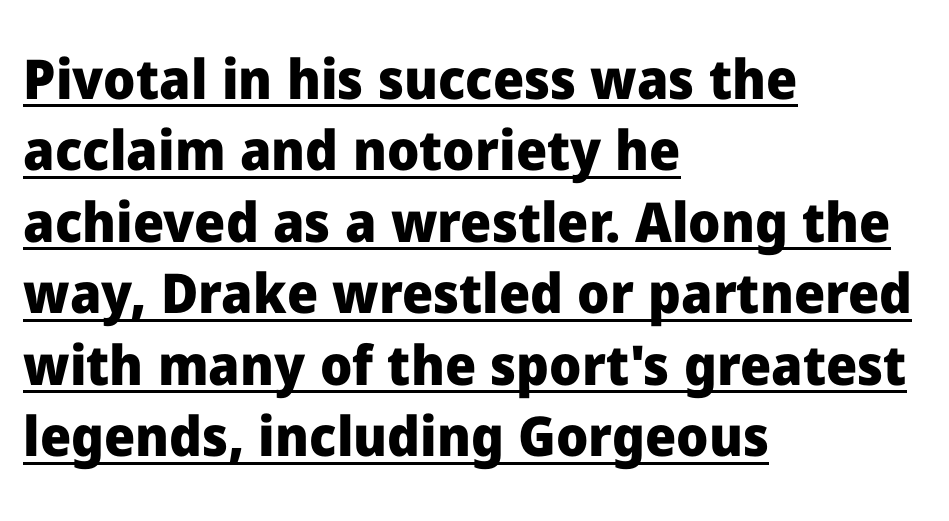
Look at the bottom of the vertical strokes: they stop flat, with no serifs. Do the characters align in a grid? No, the font is proportional. The line texture is even and compact thanks to regular tracking. The space between consecutive lines is moderate.
